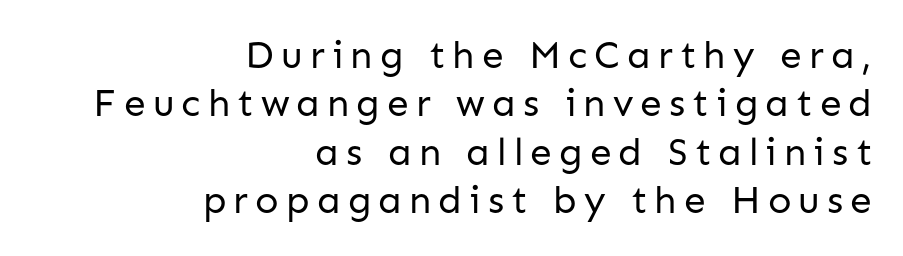
{"serif": "no", "italic": "no", "bold": "no", "weight": "regular", "width": "normal", "stroke_contrast": "low", "x_height": "medium", "monospaced": "no", "underline": "no", "align": "right", "line_spacing_ratio": 1.24, "glyph_px": 39}
